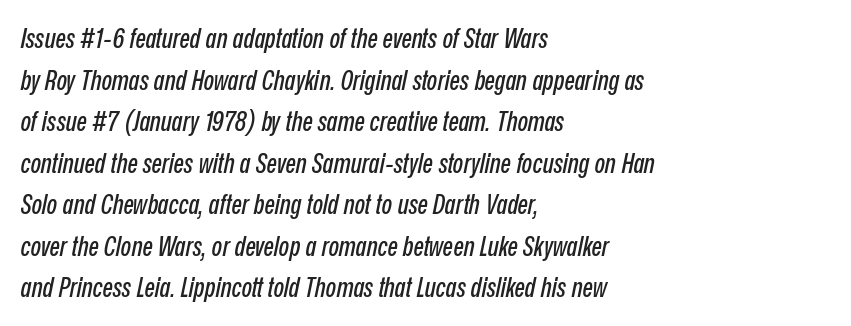
Descender tails drop into unmarked territory. The face used here is rendered with its standard letterfit. Reading down the block, your eye returns to a fixed left position each line. The rows are spaced the way most documents space them. Italic: yes, the glyphs are oblique.
